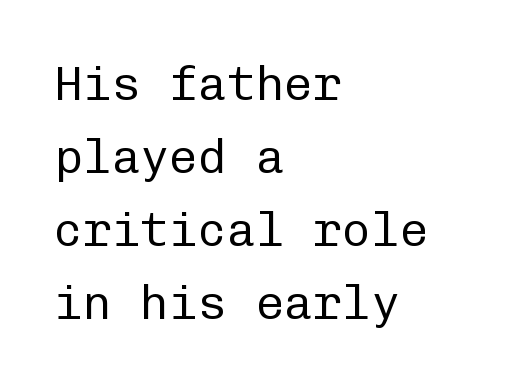
Q: Is the text bold? A: No.
Q: Is the text italic (slanted)? A: No, it is upright.
Q: Is the typeface a serif or a sans-serif typeface? A: Sans-serif.
Q: Is the text underlined? A: No.
Q: How is the paragraph aligned? A: Left-aligned.
Q: Is the spacing between letters normal or unusually wide? A: Normal.
Q: Is the spacing between lines tight, normal or loose? A: Normal.
Q: Width (condensed, normal, or wide)? A: Normal.
Q: Stroke contrast? A: Low.
Q: x-height? A: Medium.
Q: Monospaced? A: Yes.
